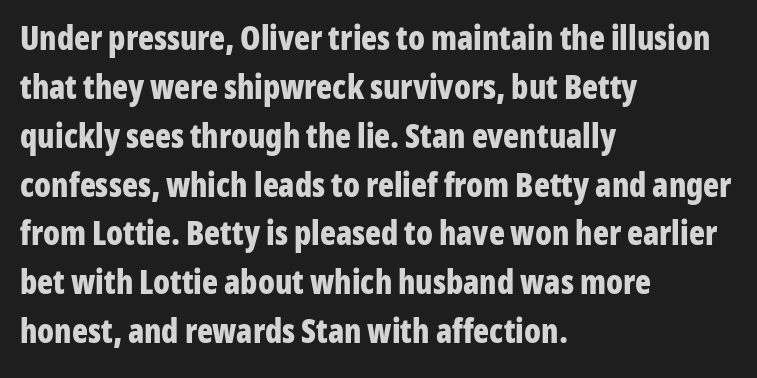
Students, this is bold: see how much ink each stroke carries. Observe the absence of serifs on each vertical stroke in this sample. Here the glyphs are tracked normally, forming tight word shapes. Quick note: not italic, upright. If you measured baseline to baseline, you'd find a middling distance. This rendering features lettering with no underline.
